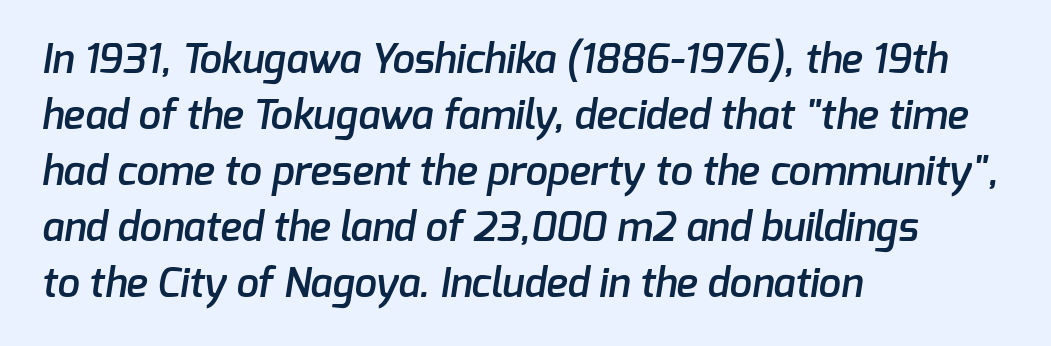
The strokes are fattened partway — semibold, not bold. Only glyphs here, with clear space below each row. Notice how descenders clear the ascenders below comfortably — that's standard leading. Proportional: the letters do not fall into vertical columns.
